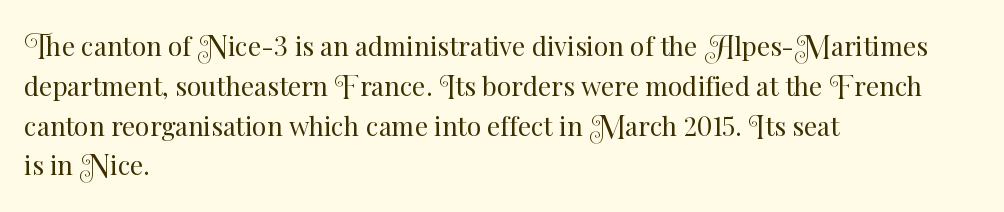
The image shows 26 px text type, upright; set left-aligned, normal line spacing (1.53x), normal letter spacing, not underlined.
